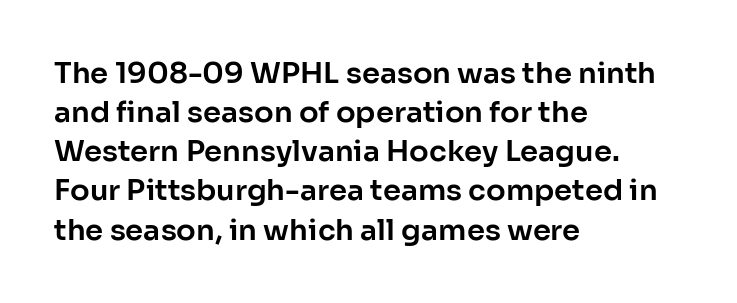
Nobody touched the tracking dial on this one. Words float on clear page, feet unadorned. The letters stand straight up with perfectly vertical stems. The face used here is proportionally spaced, like ordinary book or web type.
